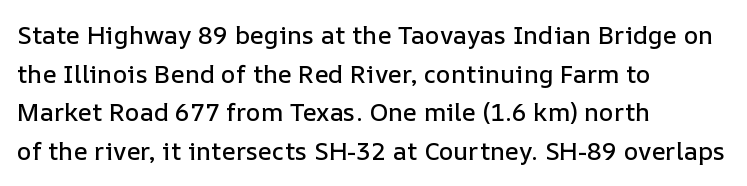
The image shows 25 px text type, upright; set left-aligned, normal line spacing (1.55x), normal letter spacing, not underlined.
